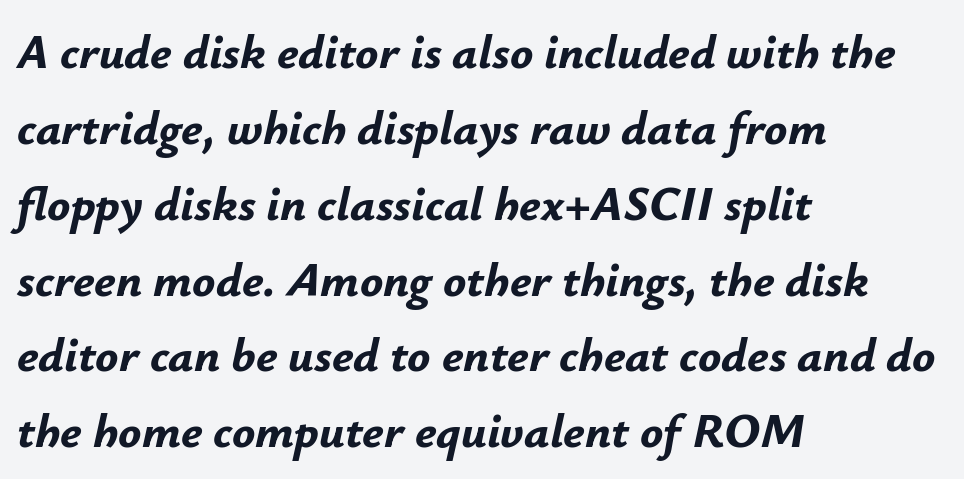
Q: Is the text bold? A: Yes.
Q: Is the text italic (slanted)? A: Yes, it leans right by about 12 degrees.
Q: Is the text underlined? A: No.
Q: How is the paragraph aligned? A: Left-aligned.
Q: Is the spacing between letters normal or unusually wide? A: Normal.
Q: Is the spacing between lines tight, normal or loose? A: Normal.
Q: Width (condensed, normal, or wide)? A: Normal.
Q: Stroke contrast? A: Low.
Q: x-height? A: Small.
Q: Monospaced? A: No.
